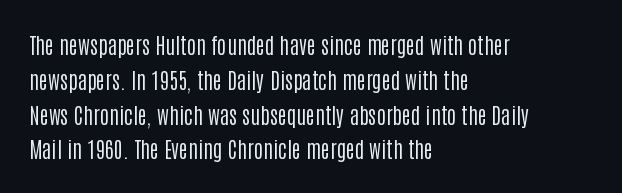
Q: Is the text bold? A: No.
Q: Is the text italic (slanted)? A: No, it is upright.
Q: Is the text underlined? A: No.
Q: How is the paragraph aligned? A: Left-aligned.
Q: Is the spacing between letters normal or unusually wide? A: Normal.
Q: Is the spacing between lines tight, normal or loose? A: Normal.
